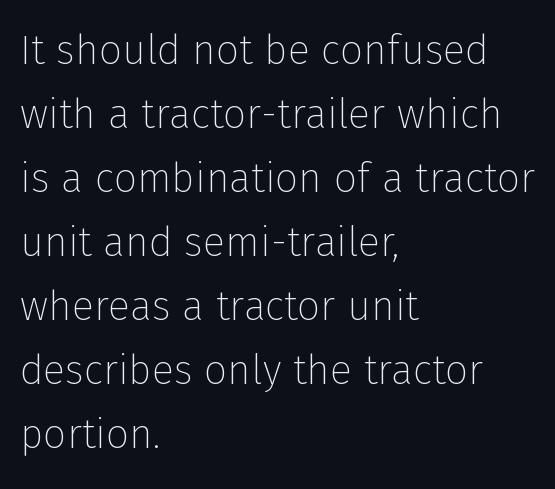
These glyphs show unthickened strokes, regular width or finer. Interline gaps are of average width in this sample. Lines of text with bare space underneath. Varying glyph widths throughout — classic text-font behaviour. The rendering shows plain stroke endings on the letterforms — a sans-serif design. The lines in this sample share a left origin and differ only in where they stop.
